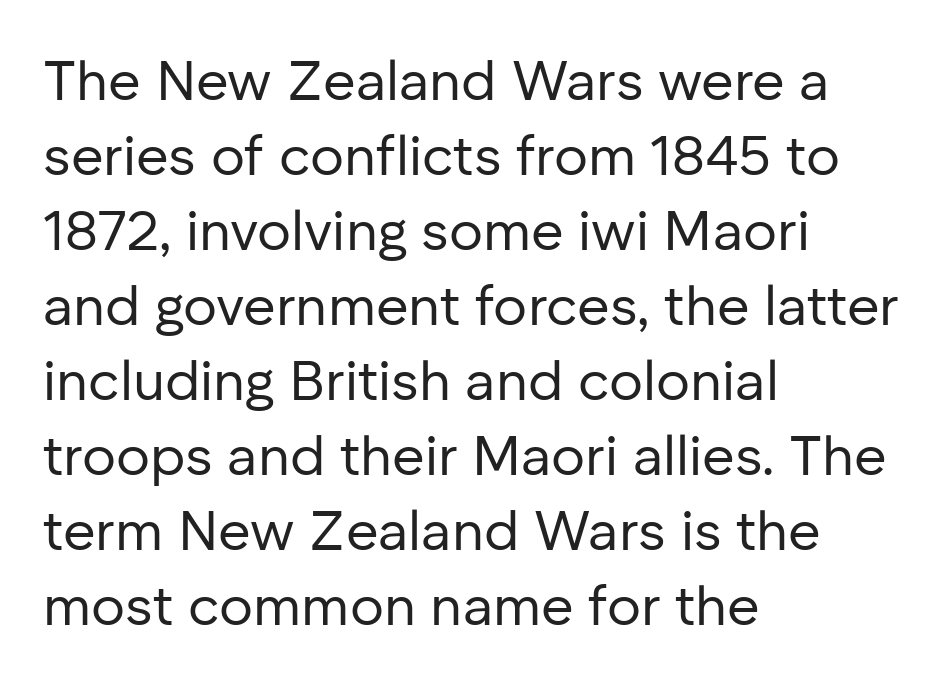
{"serif": "no", "italic": "no", "bold": "no", "weight": "regular", "width": "normal", "stroke_contrast": "low", "x_height": "medium", "monospaced": "no", "underline": "no", "align": "left", "line_spacing": "normal", "line_spacing_ratio": 1.34, "letter_spacing": "normal", "letter_spacing_em": 0.0, "glyph_px": 56}
